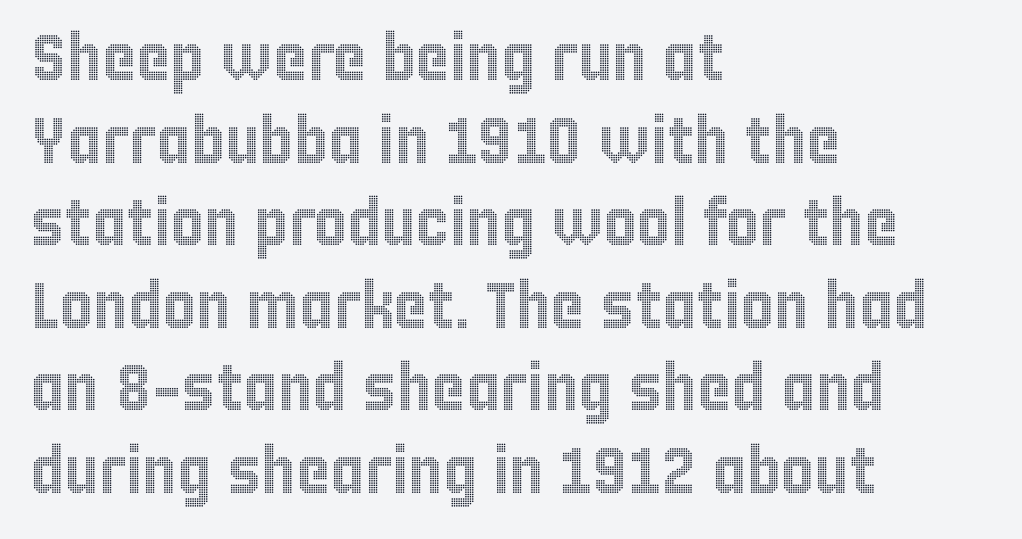
The image shows 65 px condensed type, upright; set left-aligned, normal line spacing (1.27x), normal letter spacing, not underlined; a large x-height.
